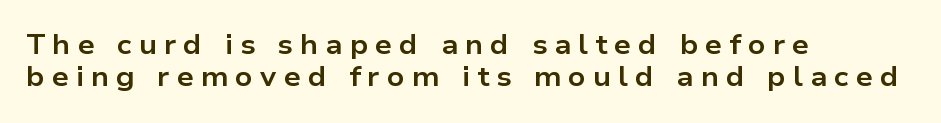
{"italic": "no", "bold": "yes", "underline": "no", "align": "left", "line_spacing_ratio": 1.19, "letter_spacing": "wide", "letter_spacing_em": 0.26, "glyph_px": 27}
